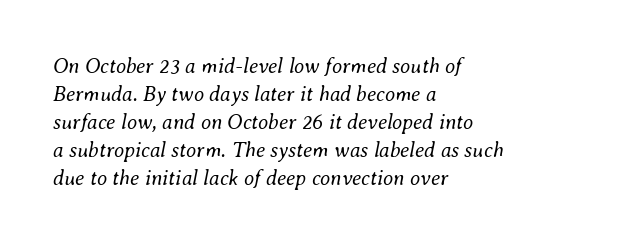
{"italic": "yes", "lean": "right", "slant_degrees": 8, "bold": "no", "underline": "no", "align": "left", "line_spacing": "normal", "line_spacing_ratio": 1.33, "letter_spacing": "normal", "letter_spacing_em": 0.0, "glyph_px": 21}
